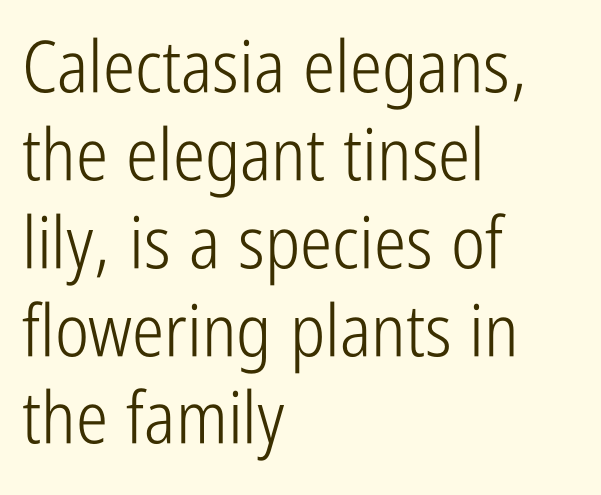
The image shows 72 px light, condensed sans-serif type, upright; set left-aligned, line spacing 1.22x, normal letter spacing, not underlined; low stroke contrast and a medium x-height.
